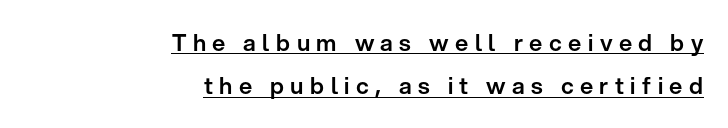
The image shows 23 px text type, upright; set right-aligned, line spacing 1.89x, unusually wide letter spacing (+0.28 em), underlined.
